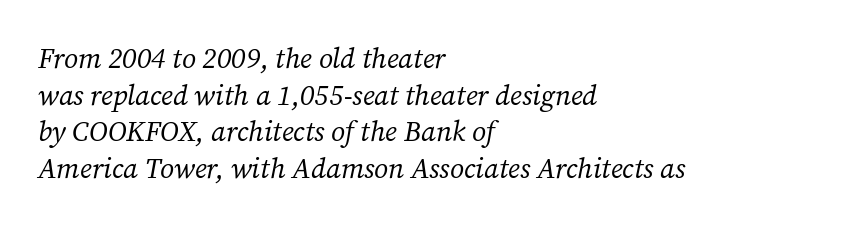
Q: Is the text bold? A: No.
Q: Is the text italic (slanted)? A: Yes, it leans right by about 12 degrees.
Q: Is the typeface a serif or a sans-serif typeface? A: Serif.
Q: Is the text underlined? A: No.
Q: How is the paragraph aligned? A: Left-aligned.
Q: Is the spacing between letters normal or unusually wide? A: Normal.
Q: Is the spacing between lines tight, normal or loose? A: Normal.
Q: Width (condensed, normal, or wide)? A: Normal.
Q: Stroke contrast? A: Medium.
Q: x-height? A: Medium.
Q: Monospaced? A: No.
